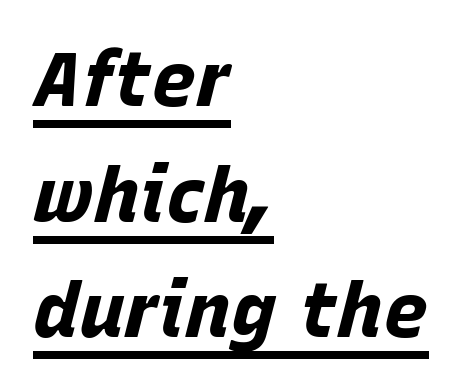
The image shows 76 px bold type, italic (leaning right); set left-aligned, normal line spacing (1.52x), normal letter spacing, underlined; low stroke contrast and a large x-height.
